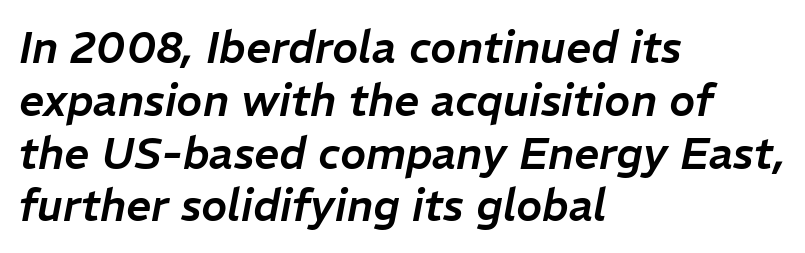
Q: Is the text italic (slanted)? A: Yes, it leans right by about 11 degrees.
Q: Is the text underlined? A: No.
Q: How is the paragraph aligned? A: Left-aligned.
Q: Is the spacing between letters normal or unusually wide? A: Normal.
Q: Width (condensed, normal, or wide)? A: Normal.
Q: Stroke contrast? A: Low.
Q: x-height? A: Medium.
Q: Monospaced? A: No.
